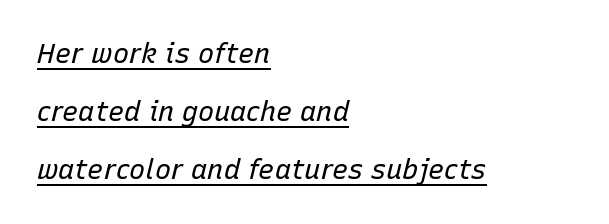
Q: Is the text bold? A: No.
Q: Is the text italic (slanted)? A: Yes, it leans right by about 15 degrees.
Q: Is the text underlined? A: Yes.
Q: How is the paragraph aligned? A: Left-aligned.
Q: Is the spacing between letters normal or unusually wide? A: Normal.
Q: Is the spacing between lines tight, normal or loose? A: Loose.
